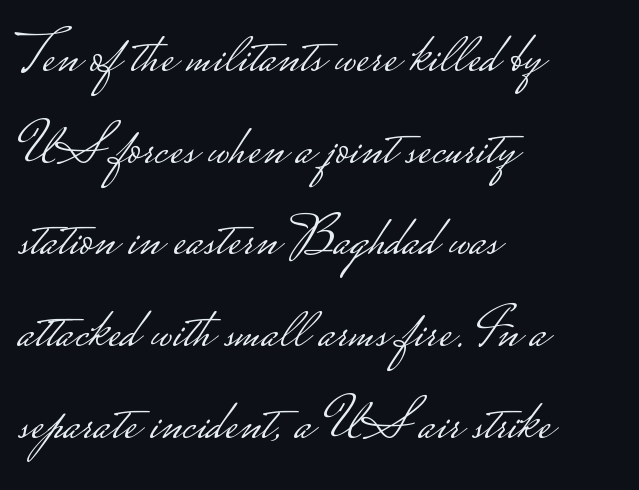
The image shows 58 px light, wide sans-serif type; set left-aligned, normal line spacing (1.58x), normal letter spacing, not underlined; low stroke contrast.
